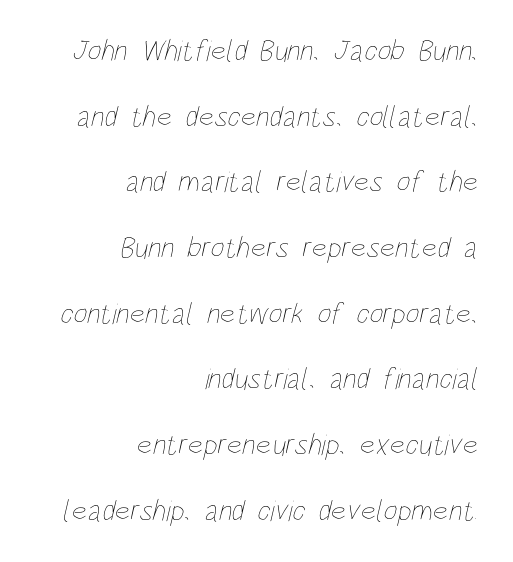
Q: Is the text bold? A: No.
Q: Is the text underlined? A: No.
Q: How is the paragraph aligned? A: Right-aligned.
Q: Is the spacing between letters normal or unusually wide? A: Normal.
Q: Is the spacing between lines tight, normal or loose? A: Loose.
Q: Width (condensed, normal, or wide)? A: Condensed.
Q: Stroke contrast? A: Low.
Q: x-height? A: Large.
Q: Monospaced? A: No.
